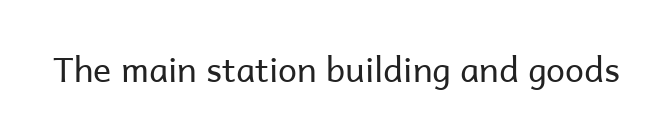
{"serif": "no", "italic": "no", "bold": "no", "weight": "regular", "width": "normal", "stroke_contrast": "low", "x_height": "medium", "monospaced": "no", "underline": "no", "letter_spacing": "normal", "letter_spacing_em": 0.0, "glyph_px": 34}
